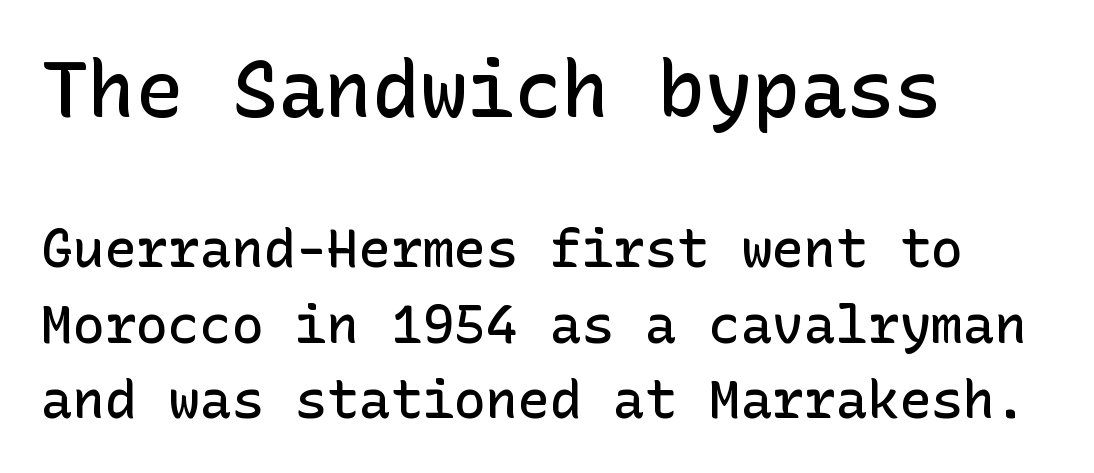
Designer's note — italics off, roman on. Are there feet on the stems? There aren't — it's a sans. Summary of vertical rhythm: regular, with standard interline spacing. Between one letter and the next there's only the usual sliver of space. The composition opens big and finishes small. The rendering uses a semibold face; strokes are thickened but not to full bold.
